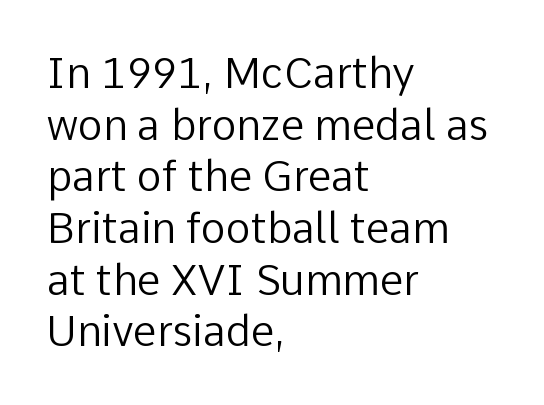
{"serif": "no", "italic": "no", "bold": "no", "weight": "regular", "width": "normal", "stroke_contrast": "low", "x_height": "medium", "monospaced": "no", "underline": "no", "align": "left", "line_spacing_ratio": 1.23, "letter_spacing": "normal", "letter_spacing_em": 0.0, "glyph_px": 42}
